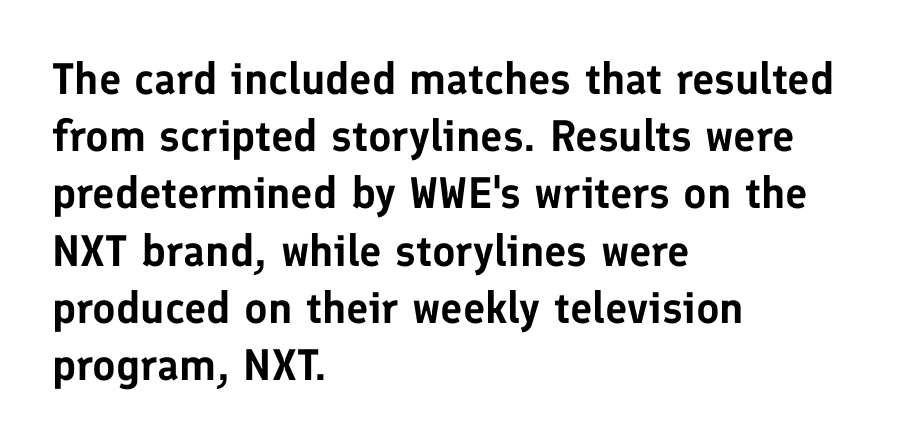
The image shows 44 px sans-serif type, upright; set left-aligned, normal line spacing (1.3x), normal letter spacing, not underlined; low stroke contrast and a medium x-height.
